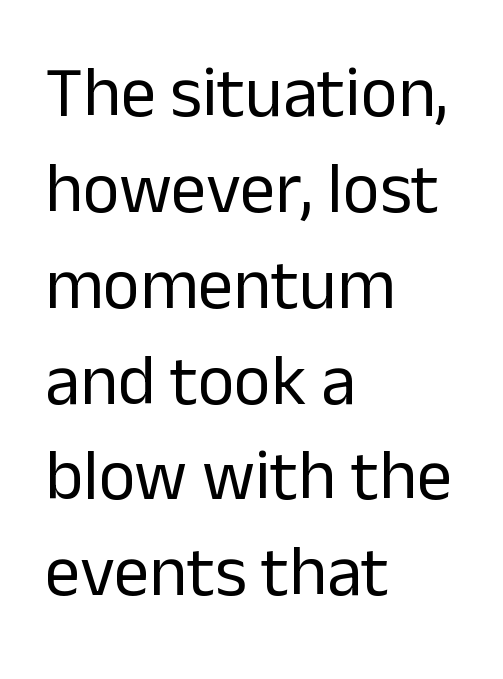
Q: Is the text bold? A: No.
Q: Is the text italic (slanted)? A: No, it is upright.
Q: Is the typeface a serif or a sans-serif typeface? A: Sans-serif.
Q: Is the text underlined? A: No.
Q: How is the paragraph aligned? A: Left-aligned.
Q: Is the spacing between letters normal or unusually wide? A: Normal.
Q: Is the spacing between lines tight, normal or loose? A: Normal.
Q: Width (condensed, normal, or wide)? A: Normal.
Q: Stroke contrast? A: Low.
Q: x-height? A: Medium.
Q: Monospaced? A: No.
